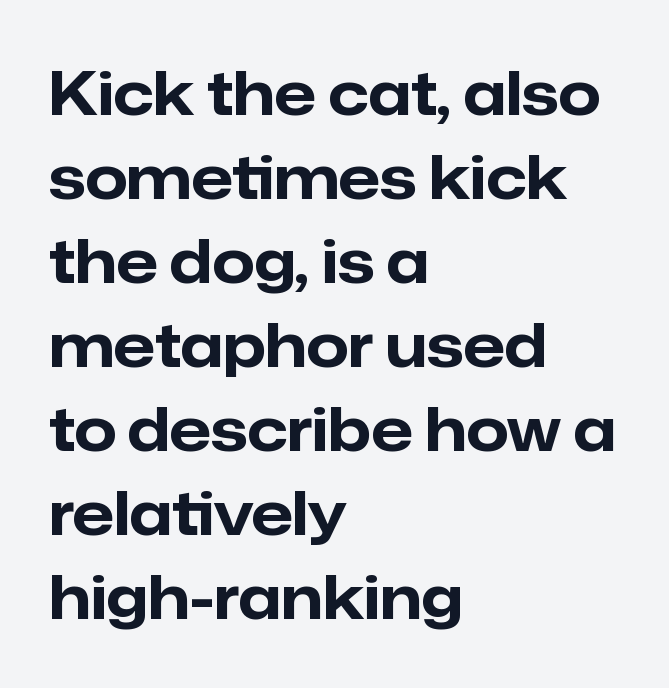
Think of a printed novel: that variable character pitch is what you see here. Horizontally, the lines are justified to the leading edge only. To sum up the face: it is a sans, with no serifs. The area under the type is left untouched.
